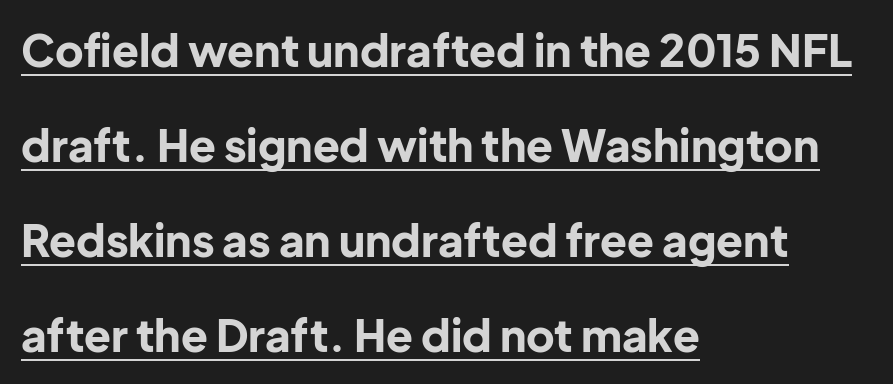
The image shows 44 px bold sans-serif type, upright; set left-aligned, loose line spacing (2.16x), normal letter spacing, underlined; low stroke contrast and a medium x-height.
